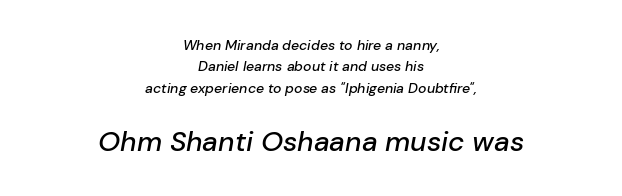
Q: Is the text italic (slanted)? A: Yes, it leans right by about 10 degrees.
Q: Is the text underlined? A: No.
Q: How is the paragraph aligned? A: Centered.
Q: Is the spacing between letters normal or unusually wide? A: Normal.
Q: Is the spacing between lines tight, normal or loose? A: Normal.
Q: Which block of text is set in a larger size, the first (top) or the second (bottom)? A: The second (bottom) one.
Q: Width (condensed, normal, or wide)? A: Normal.
Q: Stroke contrast? A: Low.
Q: x-height? A: Medium.
Q: Monospaced? A: No.
